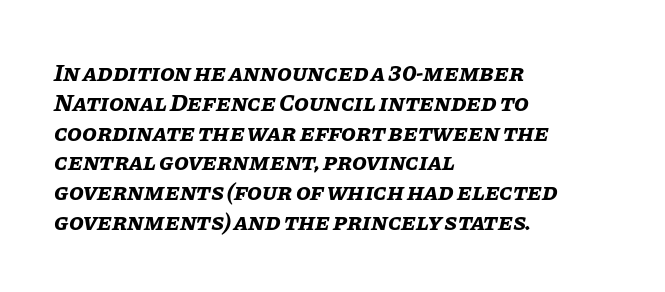
Q: Is the text bold? A: Yes.
Q: Is the text italic (slanted)? A: Yes, it leans right by about 11 degrees.
Q: Is the text underlined? A: No.
Q: How is the paragraph aligned? A: Left-aligned.
Q: Is the spacing between letters normal or unusually wide? A: Normal.
